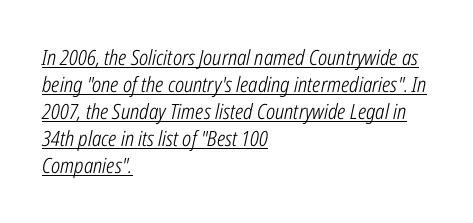
Q: Is the text bold? A: No.
Q: Is the text italic (slanted)? A: Yes, it leans right by about 12 degrees.
Q: Is the text underlined? A: Yes.
Q: How is the paragraph aligned? A: Left-aligned.
Q: Is the spacing between letters normal or unusually wide? A: Normal.
Q: Is the spacing between lines tight, normal or loose? A: Normal.
